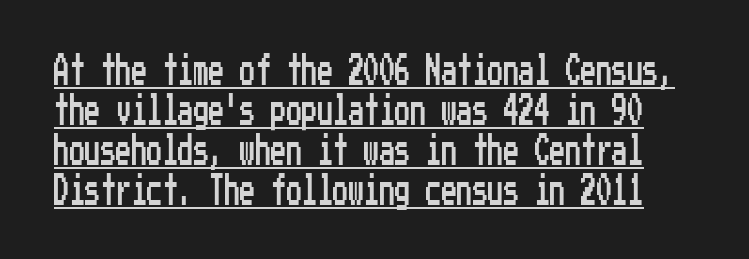
{"serif": "no", "italic": "no", "width": "condensed", "stroke_contrast": "low", "x_height": "medium", "underline": "yes", "line_spacing": "normal", "line_spacing_ratio": 1.29, "letter_spacing": "normal", "letter_spacing_em": 0.0, "glyph_px": 31}
